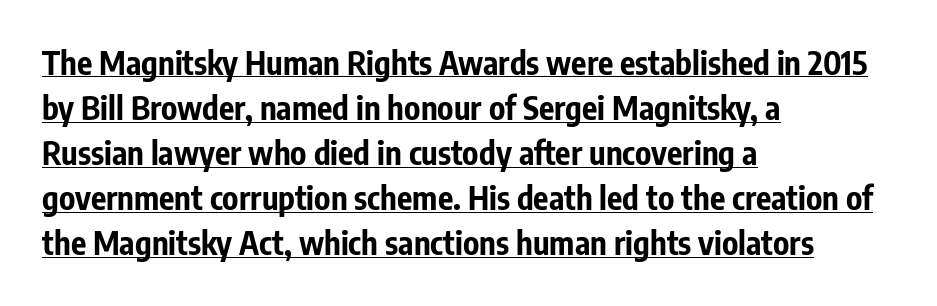
Q: Is the text bold? A: Yes.
Q: Is the text italic (slanted)? A: No, it is upright.
Q: Is the typeface a serif or a sans-serif typeface? A: Sans-serif.
Q: Is the text underlined? A: Yes.
Q: How is the paragraph aligned? A: Left-aligned.
Q: Is the spacing between letters normal or unusually wide? A: Normal.
Q: Is the spacing between lines tight, normal or loose? A: Normal.
Q: Width (condensed, normal, or wide)? A: Condensed.
Q: Stroke contrast? A: Low.
Q: x-height? A: Medium.
Q: Monospaced? A: No.
